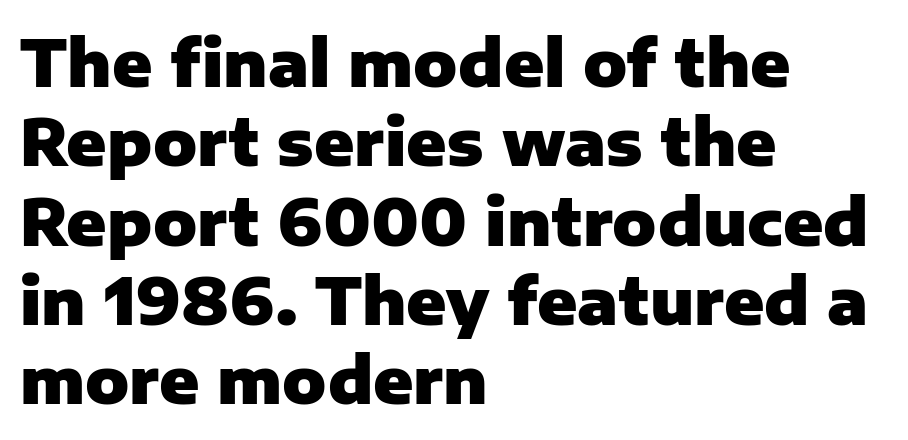
Q: Is the text bold? A: Yes.
Q: Is the text italic (slanted)? A: No, it is upright.
Q: Is the typeface a serif or a sans-serif typeface? A: Sans-serif.
Q: Is the text underlined? A: No.
Q: How is the paragraph aligned? A: Left-aligned.
Q: Is the spacing between letters normal or unusually wide? A: Normal.
Q: Width (condensed, normal, or wide)? A: Normal.
Q: Stroke contrast? A: Low.
Q: x-height? A: Medium.
Q: Monospaced? A: No.
